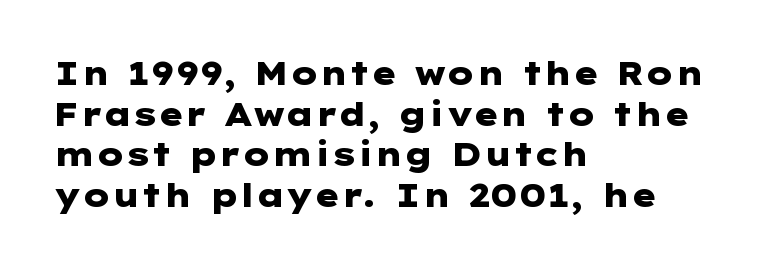
Posture: upright roman. Left-aligned paragraph, ragged on the right. Caption: standard tracking, unaltered. Emphasis by weight is at full strength: bold. Serifs: no, the terminals of the letterforms are clean.
